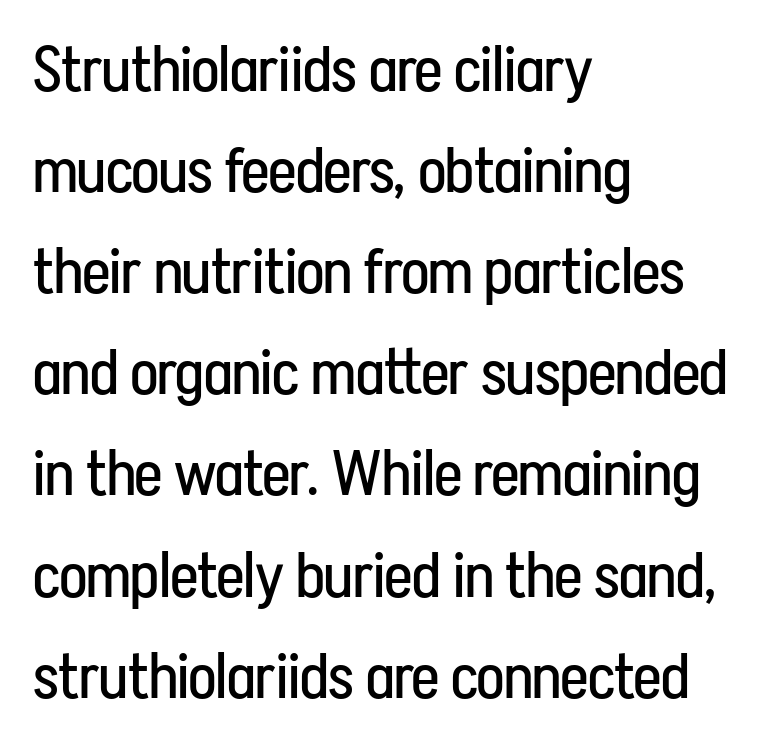
{"serif": "no", "italic": "no", "bold": "no", "weight": "regular", "width": "condensed", "stroke_contrast": "low", "x_height": "medium", "monospaced": "no", "underline": "no", "align": "left", "line_spacing": "normal", "line_spacing_ratio": 1.58, "letter_spacing": "normal", "letter_spacing_em": 0.0, "glyph_px": 64}
